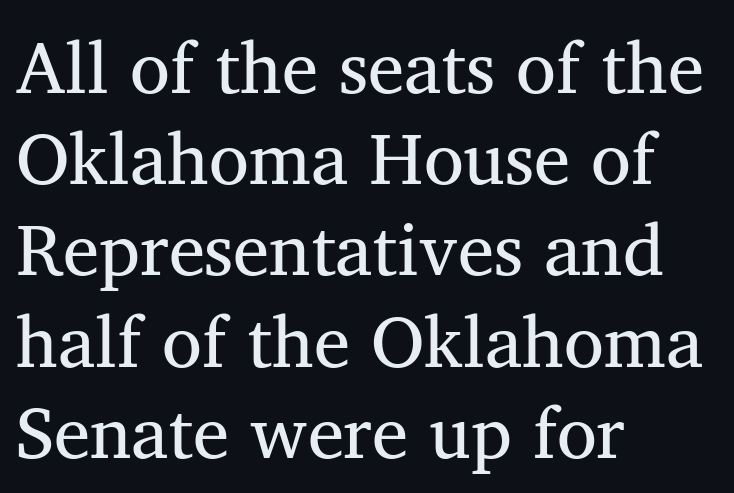
Q: Is the text bold? A: No.
Q: Is the typeface a serif or a sans-serif typeface? A: Serif.
Q: Is the text underlined? A: No.
Q: How is the paragraph aligned? A: Left-aligned.
Q: Is the spacing between letters normal or unusually wide? A: Normal.
Q: Is the spacing between lines tight, normal or loose? A: Normal.
Q: Width (condensed, normal, or wide)? A: Normal.
Q: Stroke contrast? A: Medium.
Q: x-height? A: Medium.
Q: Monospaced? A: No.
